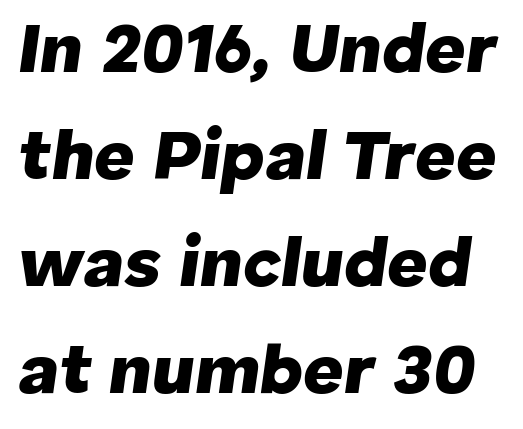
The image shows 70 px heavy type, italic (leaning right); set normal line spacing (1.53x), normal letter spacing, not underlined; low stroke contrast and a medium x-height.
